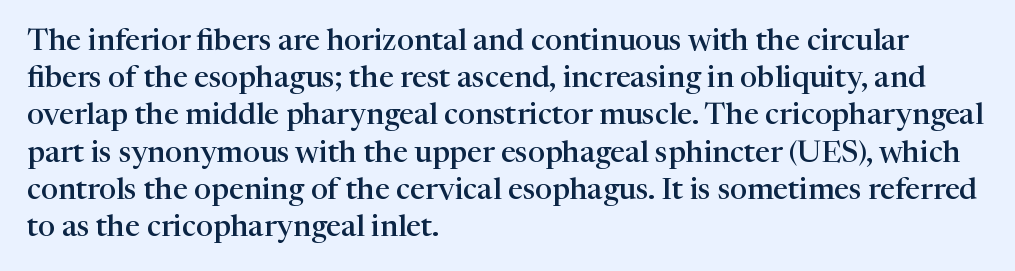
{"serif": "yes", "italic": "no", "bold": "semi", "weight": "semibold", "width": "normal", "stroke_contrast": "high", "x_height": "medium", "monospaced": "no", "underline": "no", "align": "left", "line_spacing_ratio": 1.24, "letter_spacing": "normal", "letter_spacing_em": 0.0, "glyph_px": 30}
